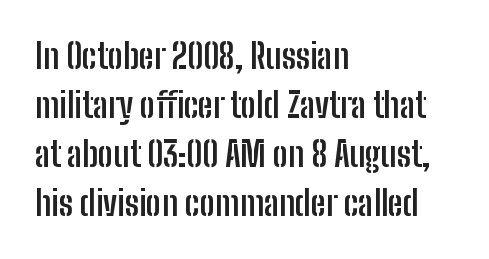
The rendering anchors every line to the left-hand side. You could not count columns in this text — the font is proportionally spaced. Nothing unusual about the tracking: characters are spaced as the font intends. Descenders are the only things crossing below the line. The letters are bold, with thick, heavy strokes.
